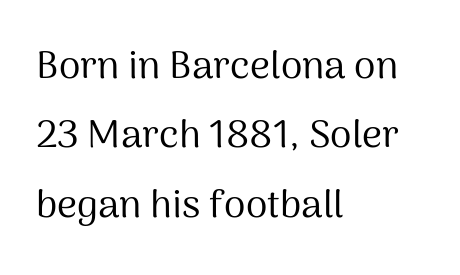
Nothing heavy about these letters — not bold at all. Type without underlining. Students, note that the glyphs here touch the page at normal intervals. The face used here is proportionally spaced, like ordinary book or web type. In CSS terms this would be text-align: left. Regarding serifs, this sample does without them.
